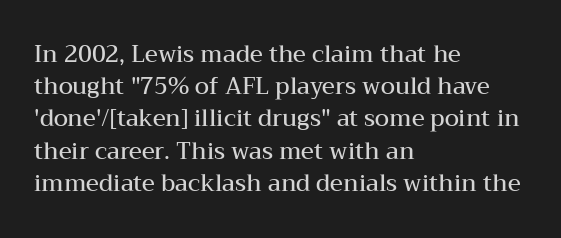
{"italic": "no", "bold": "semi", "underline": "no", "align": "left", "line_spacing": "normal", "line_spacing_ratio": 1.4, "letter_spacing": "normal", "letter_spacing_em": 0.0, "glyph_px": 23}
